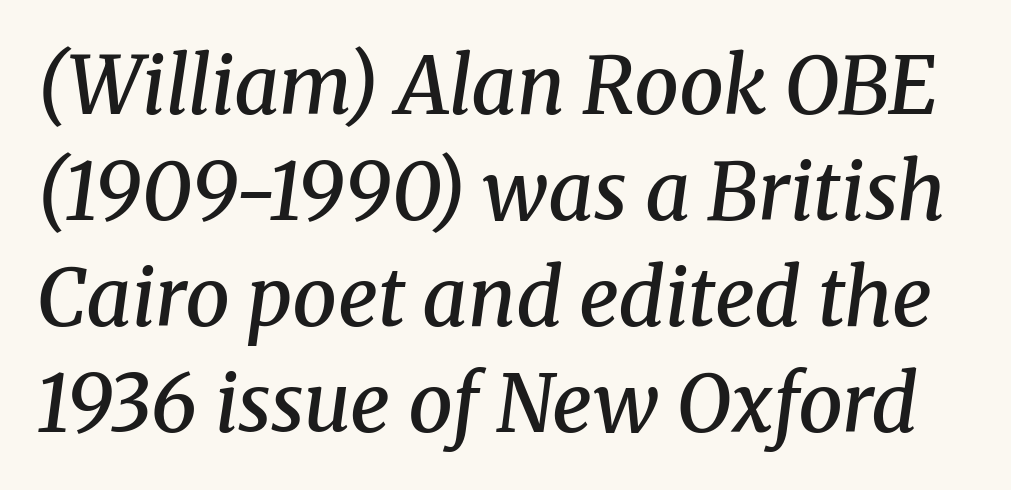
The characters display serif detailing at their extremities. Summary of weight: moderately heavy, a semibold. You can tell it's italic because the verticals aren't actually vertical. The leading is moderate, giving the passage an even texture. Spacing verdict: proportional, widths tailored to each character. The glyphs are unaccompanied by any horizontal stroke below them.
